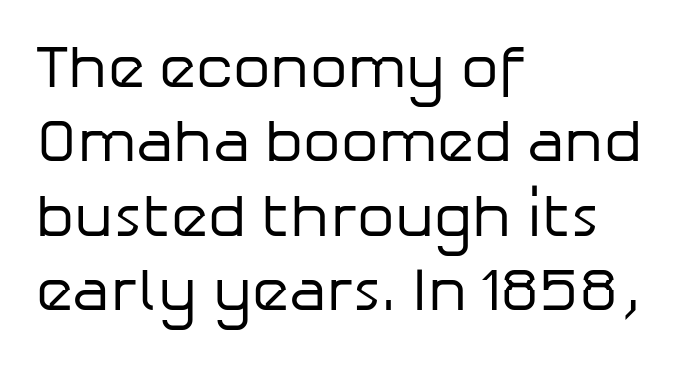
The letters carry no serifs — their stems end cleanly without finishing strokes. Visually the block forms a straight wall on the left and a jagged coastline on the right. Plain, unruled lines of type. Heft: none added — not bold.
